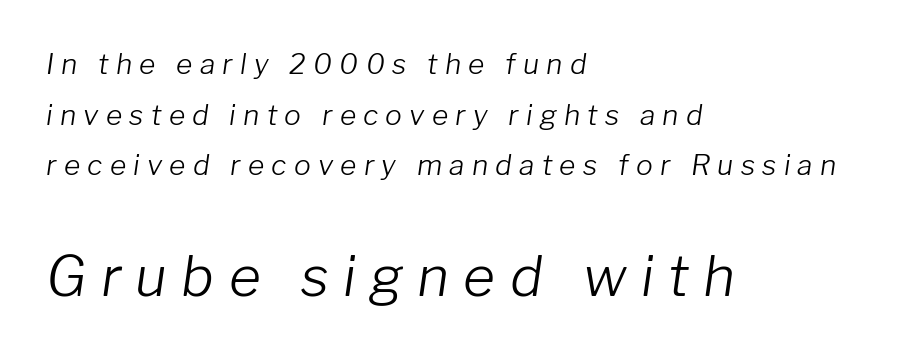
{"italic": "yes", "lean": "right", "slant_degrees": 8, "bold": "no", "weight": "light", "width": "normal", "stroke_contrast": "low", "x_height": "medium", "monospaced": "no", "underline": "no", "align": "left", "line_spacing_ratio": 1.81, "letter_spacing": "wide", "letter_spacing_em": 0.26, "larger_block": "second", "size_ratio": 1.96, "glyph_px": 55}
